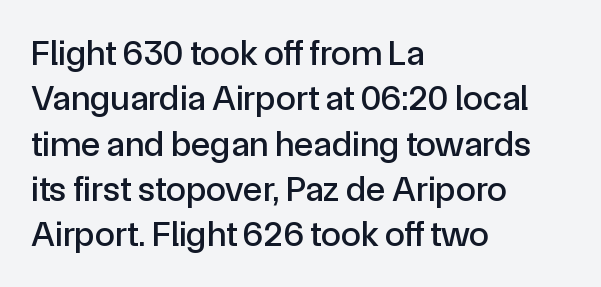
Q: Is the text italic (slanted)? A: No, it is upright.
Q: Is the typeface a serif or a sans-serif typeface? A: Sans-serif.
Q: Is the text underlined? A: No.
Q: How is the paragraph aligned? A: Left-aligned.
Q: Is the spacing between letters normal or unusually wide? A: Normal.
Q: Is the spacing between lines tight, normal or loose? A: Normal.
Q: Width (condensed, normal, or wide)? A: Normal.
Q: x-height? A: Medium.
Q: Monospaced? A: No.
